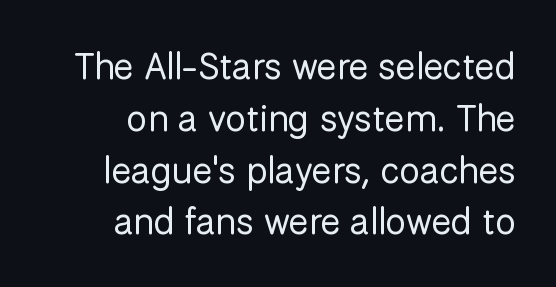
{"serif": "no", "italic": "no", "bold": "no", "weight": "regular", "width": "normal", "stroke_contrast": "low", "x_height": "medium", "monospaced": "no", "underline": "no", "align": "right", "line_spacing": "normal", "line_spacing_ratio": 1.4, "letter_spacing": "normal", "letter_spacing_em": 0.0, "glyph_px": 37}
